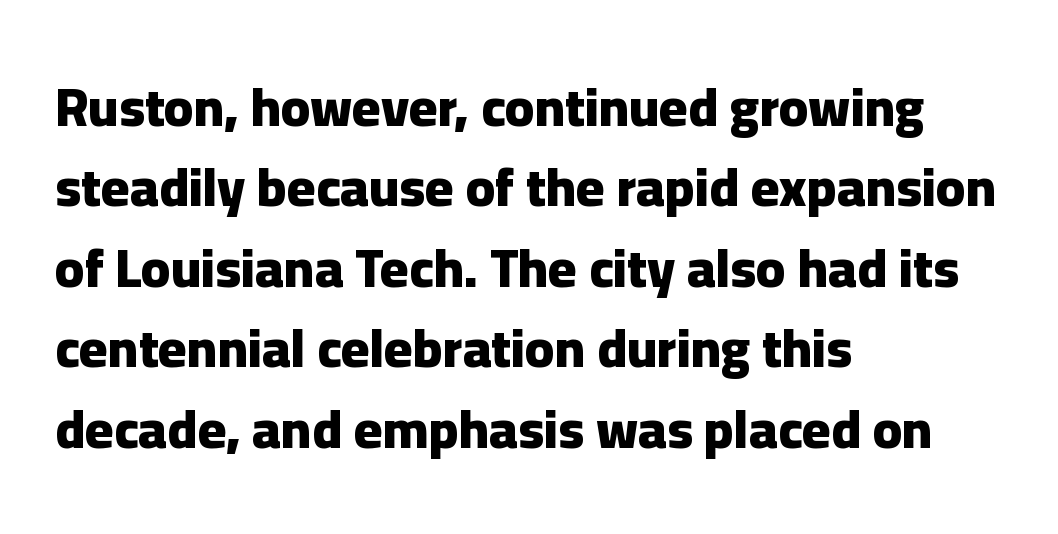
{"serif": "no", "italic": "no", "bold": "yes", "weight": "heavy", "width": "normal", "stroke_contrast": "low", "x_height": "medium", "monospaced": "no", "underline": "no", "align": "left", "line_spacing": "normal", "line_spacing_ratio": 1.49, "letter_spacing": "normal", "letter_spacing_em": 0.0, "glyph_px": 54}
